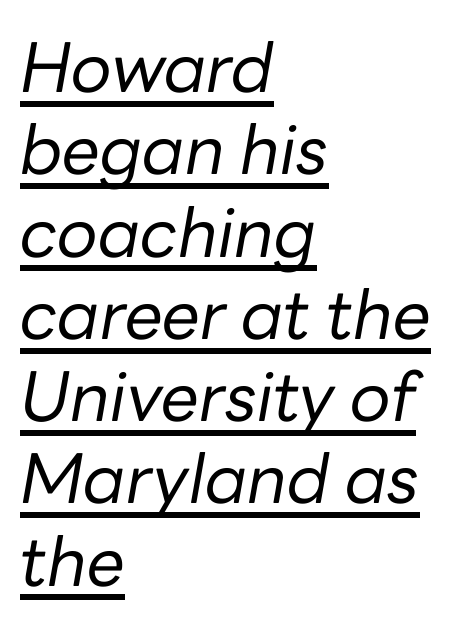
The string is rendered with underlining switched on. Caption: multi-line text, flush left, ragged right. This reads as an unemphasized weight, regular at the heaviest. These lines are rendered in a variable-pitch font. Would a proofreader flag this as italicized? Yes. How are the letters spaced? Ordinarily, with no added tracking.
